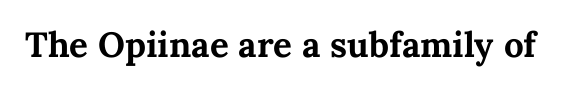
The image shows 35 px bold type, upright; set normal letter spacing, not underlined; medium stroke contrast and a medium x-height.
